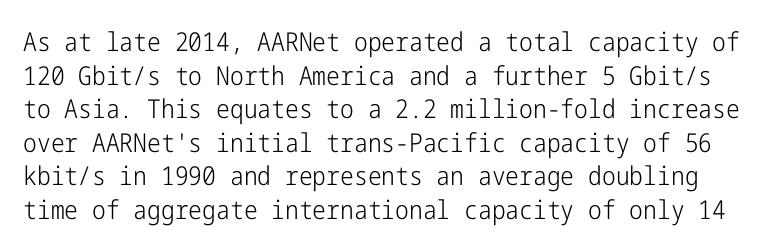
The image shows 26 px text type, upright; set normal line spacing (1.29x), normal letter spacing, not underlined.
